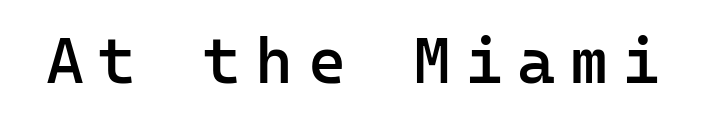
Someone cranked the tracking dial way up on this one. The strokes are fattened partway — semibold, not bold. Grotesque or geometric, the face here clearly has no serifs. Quick note: underline off.
